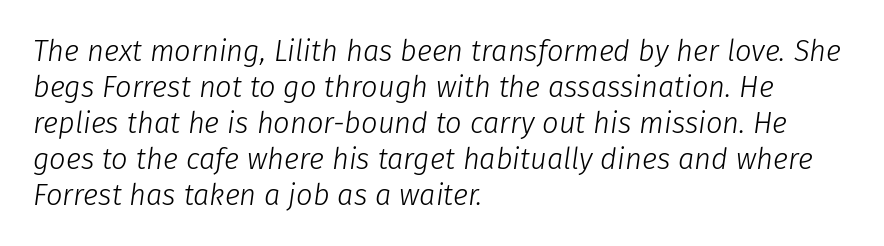
Q: Is the text bold? A: No.
Q: Is the text italic (slanted)? A: Yes, it leans right by about 8 degrees.
Q: Is the text underlined? A: No.
Q: How is the paragraph aligned? A: Left-aligned.
Q: Is the spacing between letters normal or unusually wide? A: Normal.
Q: Width (condensed, normal, or wide)? A: Normal.
Q: Stroke contrast? A: Low.
Q: x-height? A: Medium.
Q: Monospaced? A: No.
